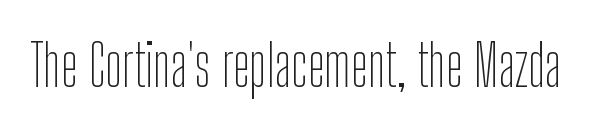
Q: Is the text bold? A: No.
Q: Is the text italic (slanted)? A: No, it is upright.
Q: Is the typeface a serif or a sans-serif typeface? A: Sans-serif.
Q: Is the text underlined? A: No.
Q: Is the spacing between letters normal or unusually wide? A: Normal.
Q: Width (condensed, normal, or wide)? A: Condensed.
Q: Stroke contrast? A: Low.
Q: x-height? A: Medium.
Q: Monospaced? A: No.
